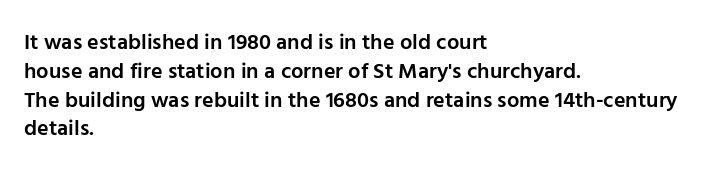
{"italic": "no", "bold": "semi", "underline": "no", "align": "left", "line_spacing": "normal", "line_spacing_ratio": 1.31, "letter_spacing": "normal", "letter_spacing_em": 0.0, "glyph_px": 22}
